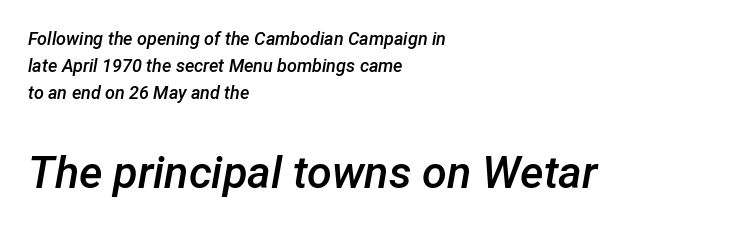
{"italic": "yes", "lean": "right", "slant_degrees": 12, "bold": "semi", "weight": "semibold", "width": "normal", "stroke_contrast": "low", "x_height": "medium", "monospaced": "no", "underline": "no", "align": "left", "line_spacing": "normal", "line_spacing_ratio": 1.51, "letter_spacing": "normal", "letter_spacing_em": 0.0, "larger_block": "second", "size_ratio": 2.5, "glyph_px": 45}
